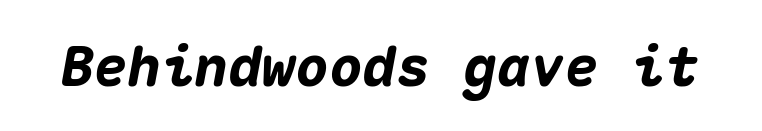
{"italic": "yes", "lean": "right", "slant_degrees": 10, "bold": "yes", "weight": "heavy", "width": "normal", "stroke_contrast": "medium", "x_height": "medium", "monospaced": "yes", "underline": "no", "letter_spacing": "normal", "letter_spacing_em": 0.0, "glyph_px": 56}
